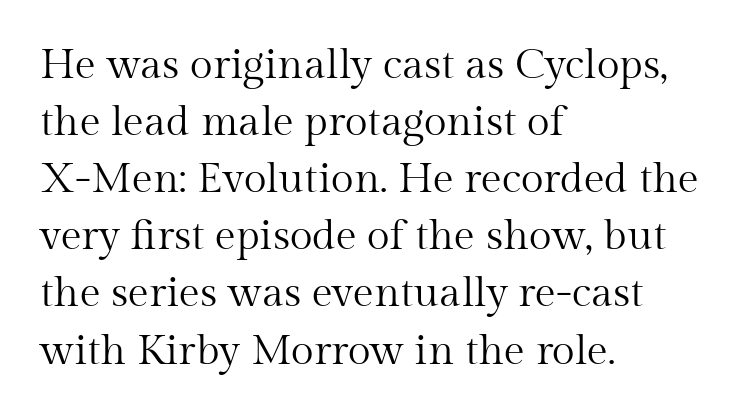
What's the leading like? Ordinary, nothing unusual. The rendering keeps characters at their native spacing. Proportional: the letters do not fall into vertical columns. Check where the strokes stop: tiny serifs finish them off. Unlike italic type, these characters show no tilt at all. This reads as an unemphasized weight, regular at the heaviest.
